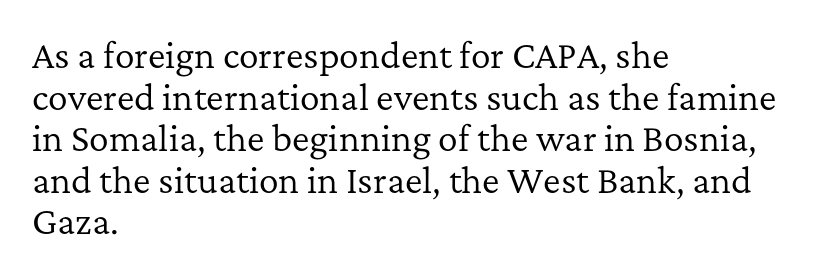
Q: Is the text bold? A: No.
Q: Is the text italic (slanted)? A: No, it is upright.
Q: Is the typeface a serif or a sans-serif typeface? A: Serif.
Q: Is the text underlined? A: No.
Q: How is the paragraph aligned? A: Left-aligned.
Q: Is the spacing between letters normal or unusually wide? A: Normal.
Q: Is the spacing between lines tight, normal or loose? A: Normal.
Q: Width (condensed, normal, or wide)? A: Normal.
Q: Stroke contrast? A: Low.
Q: x-height? A: Medium.
Q: Monospaced? A: No.
